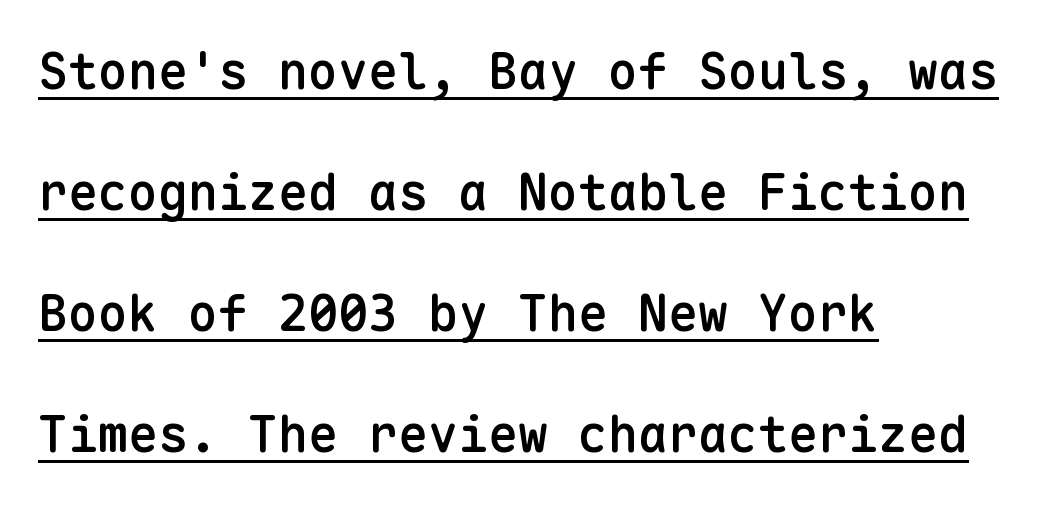
Q: Is the text bold? A: Semi-bold.
Q: Is the text italic (slanted)? A: No, it is upright.
Q: Is the typeface a serif or a sans-serif typeface? A: Sans-serif.
Q: Is the text underlined? A: Yes.
Q: How is the paragraph aligned? A: Left-aligned.
Q: Is the spacing between letters normal or unusually wide? A: Normal.
Q: Is the spacing between lines tight, normal or loose? A: Loose.
Q: Width (condensed, normal, or wide)? A: Normal.
Q: Stroke contrast? A: Low.
Q: x-height? A: Medium.
Q: Monospaced? A: Yes.
